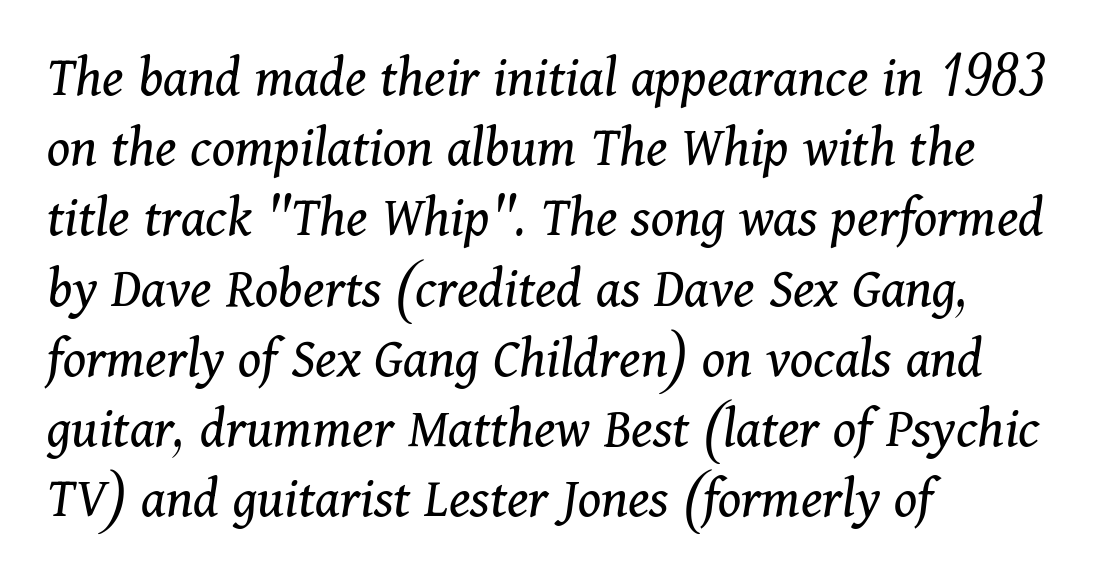
Q: Is the text bold? A: No.
Q: Is the text italic (slanted)? A: Yes, it leans right by about 11 degrees.
Q: Is the typeface a serif or a sans-serif typeface? A: Serif.
Q: Is the text underlined? A: No.
Q: How is the paragraph aligned? A: Left-aligned.
Q: Is the spacing between letters normal or unusually wide? A: Normal.
Q: Width (condensed, normal, or wide)? A: Normal.
Q: Stroke contrast? A: Medium.
Q: x-height? A: Medium.
Q: Monospaced? A: No.
